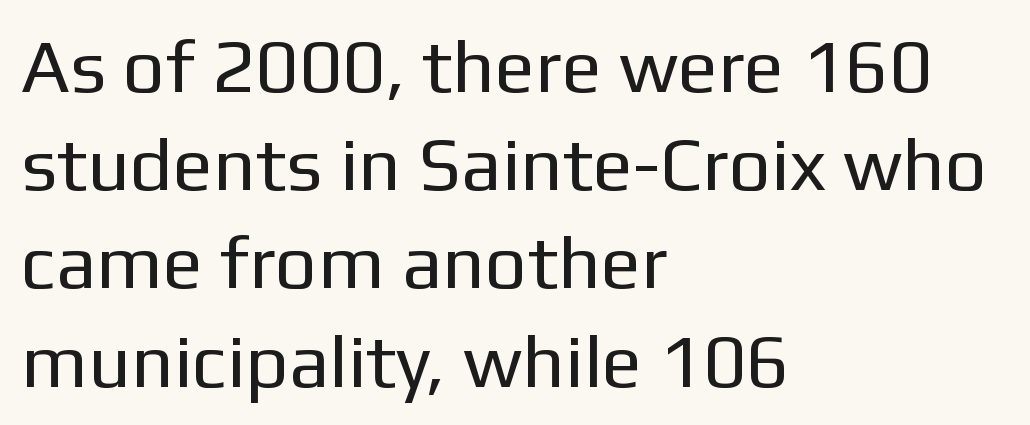
{"serif": "no", "italic": "no", "bold": "no", "weight": "regular", "width": "normal", "stroke_contrast": "low", "x_height": "medium", "monospaced": "no", "underline": "no", "align": "left", "line_spacing": "normal", "line_spacing_ratio": 1.31, "letter_spacing": "normal", "letter_spacing_em": 0.0, "glyph_px": 75}
